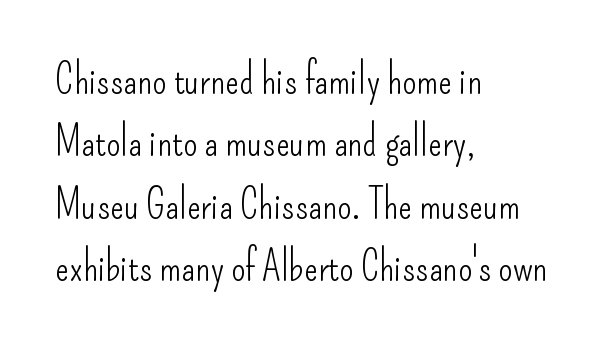
The image shows 41 px light, condensed sans-serif type, upright; set left-aligned, normal line spacing (1.52x), normal letter spacing, not underlined; low stroke contrast and a small x-height.
